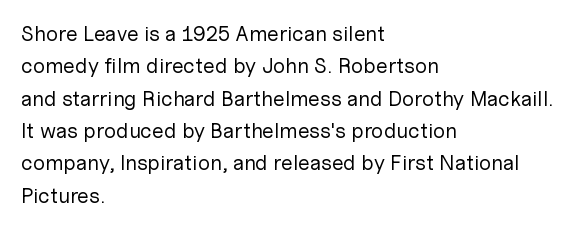
{"italic": "no", "bold": "no", "underline": "no", "align": "left", "line_spacing": "normal", "line_spacing_ratio": 1.54, "letter_spacing": "normal", "letter_spacing_em": 0.0, "glyph_px": 21}
